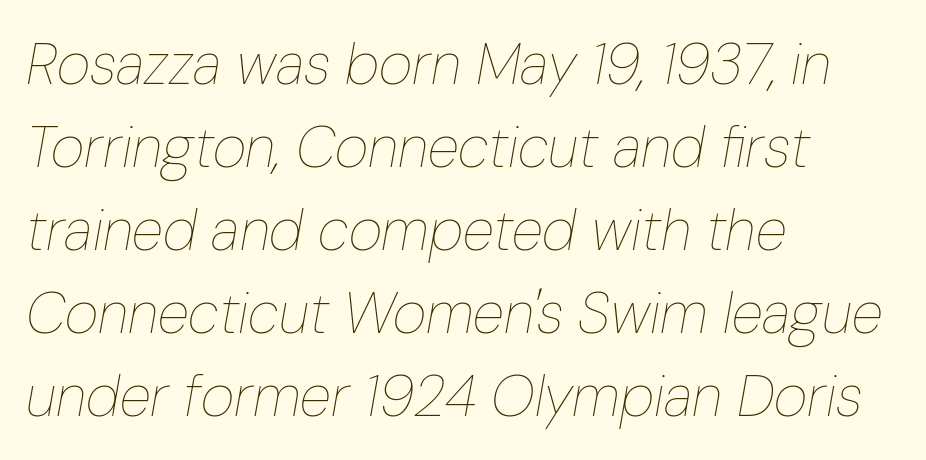
The image shows 58 px thin, condensed type, italic (leaning right); set left-aligned, normal line spacing (1.43x), normal letter spacing, not underlined; low stroke contrast and a medium x-height.
